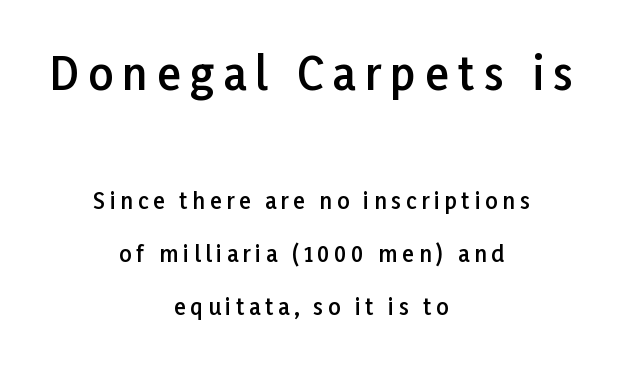
{"serif": "no", "italic": "no", "bold": "semi", "weight": "semibold", "width": "normal", "stroke_contrast": "low", "x_height": "medium", "monospaced": "no", "underline": "no", "align": "center", "line_spacing": "loose", "line_spacing_ratio": 2.42, "letter_spacing": "wide", "letter_spacing_em": 0.21, "larger_block": "first", "size_ratio": 2.0, "glyph_px": 44}
